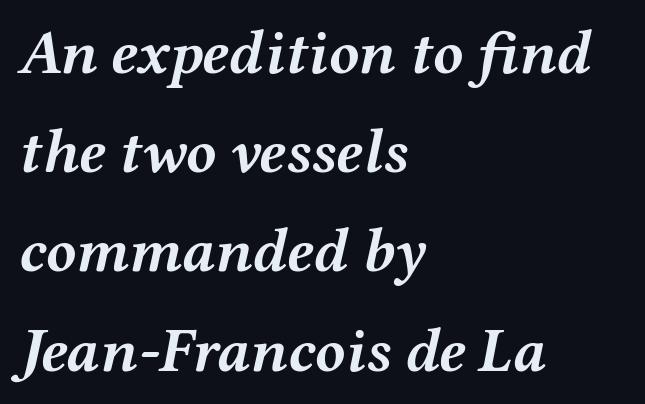
Q: Is the text bold? A: Yes.
Q: Is the text italic (slanted)? A: Yes, it leans right by about 12 degrees.
Q: Is the text underlined? A: No.
Q: How is the paragraph aligned? A: Left-aligned.
Q: Is the spacing between letters normal or unusually wide? A: Normal.
Q: Is the spacing between lines tight, normal or loose? A: Normal.
Q: Width (condensed, normal, or wide)? A: Wide.
Q: Stroke contrast? A: Medium.
Q: x-height? A: Medium.
Q: Monospaced? A: No.
